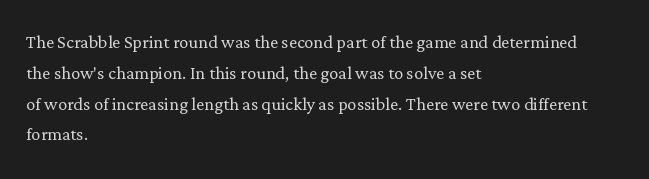
The image shows 23 px text type, upright; set left-aligned, normal line spacing (1.34x), normal letter spacing, not underlined.
